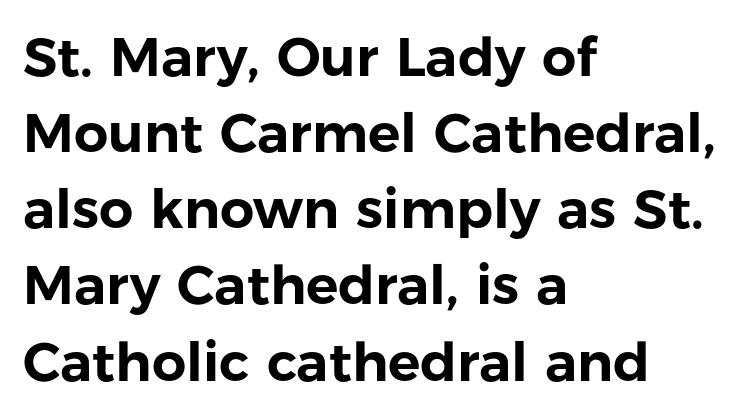
{"serif": "no", "italic": "no", "width": "normal", "stroke_contrast": "low", "x_height": "medium", "monospaced": "no", "underline": "no", "align": "left", "line_spacing": "normal", "line_spacing_ratio": 1.41, "letter_spacing": "normal", "letter_spacing_em": 0.0, "glyph_px": 54}
